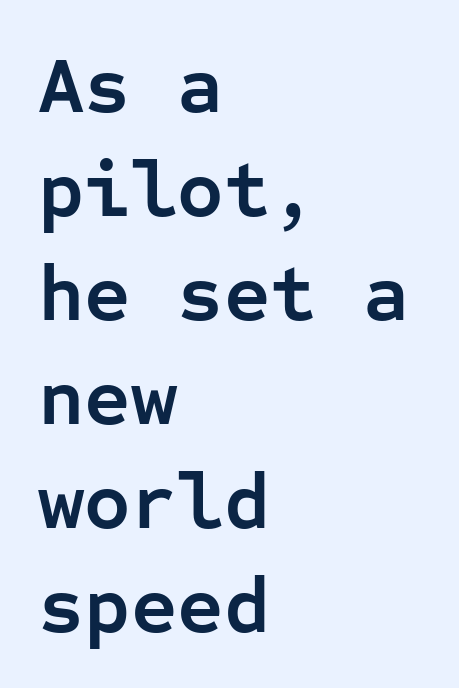
The image shows 80 px semibold sans-serif type, upright, monospaced; set left-aligned, normal line spacing (1.3x), normal letter spacing, not underlined; low stroke contrast and a medium x-height.
